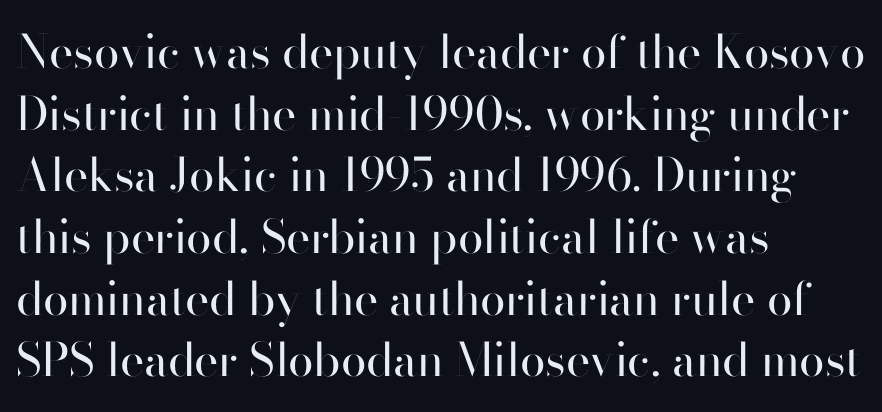
{"serif": "no", "italic": "no", "bold": "no", "weight": "regular", "width": "normal", "stroke_contrast": "high", "x_height": "small", "monospaced": "no", "underline": "no", "align": "left", "line_spacing": "normal", "line_spacing_ratio": 1.34, "letter_spacing": "normal", "letter_spacing_em": 0.0, "glyph_px": 46}
